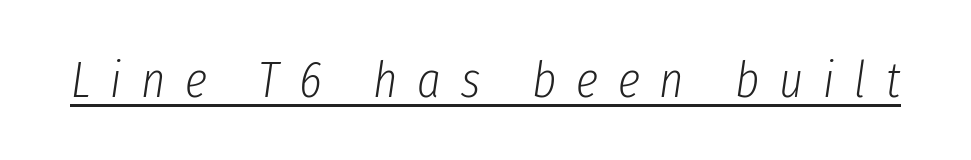
The image shows 51 px light, condensed type, italic (leaning right); set unusually wide letter spacing (+0.39 em), underlined; low stroke contrast and a medium x-height.
